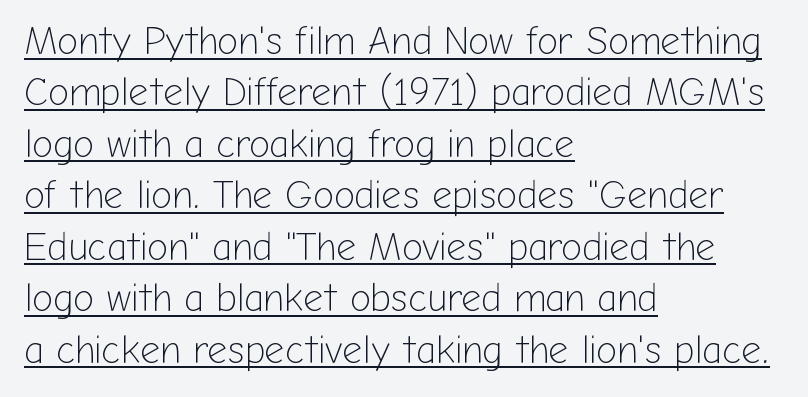
{"serif": "no", "italic": "no", "bold": "no", "weight": "light", "width": "normal", "stroke_contrast": "low", "x_height": "medium", "monospaced": "no", "underline": "yes", "align": "left", "line_spacing": "normal", "line_spacing_ratio": 1.32, "letter_spacing": "normal", "letter_spacing_em": 0.0, "glyph_px": 39}
